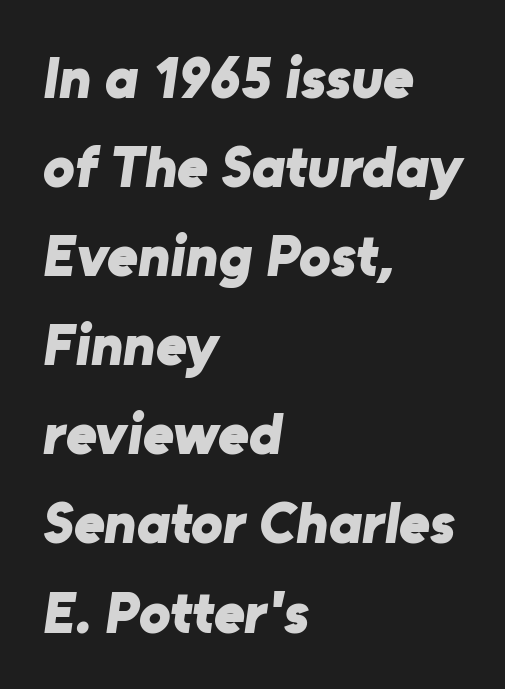
Nope, no serifs anywhere on these letters. Honestly, the row spacing looks completely unremarkable. Inter-character spacing is left at the font's built-in metrics. A typesetter would call this proportional, since set widths differ per character. Short and long lines alike share a common starting point at left. Nobody drew a line under any word here.
